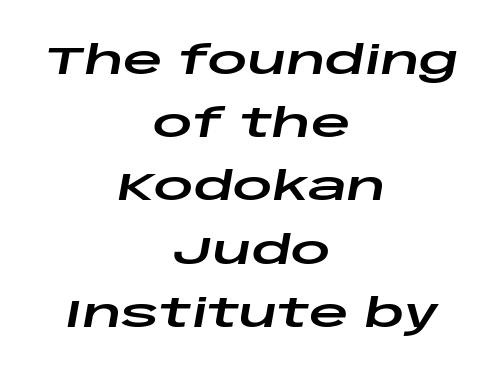
Vertical spacing — default. The rendering uses natural spacing where letterforms have individual widths. Is the letter spacing exaggerated? No — it looks like the ordinary default. Each line is balanced around a shared central axis.
